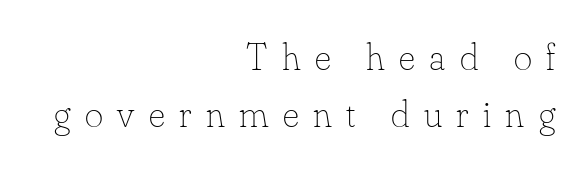
The image shows 39 px thin type, upright; set right-aligned, normal line spacing (1.47x), unusually wide letter spacing (+0.37 em), not underlined; low stroke contrast and a small x-height.
